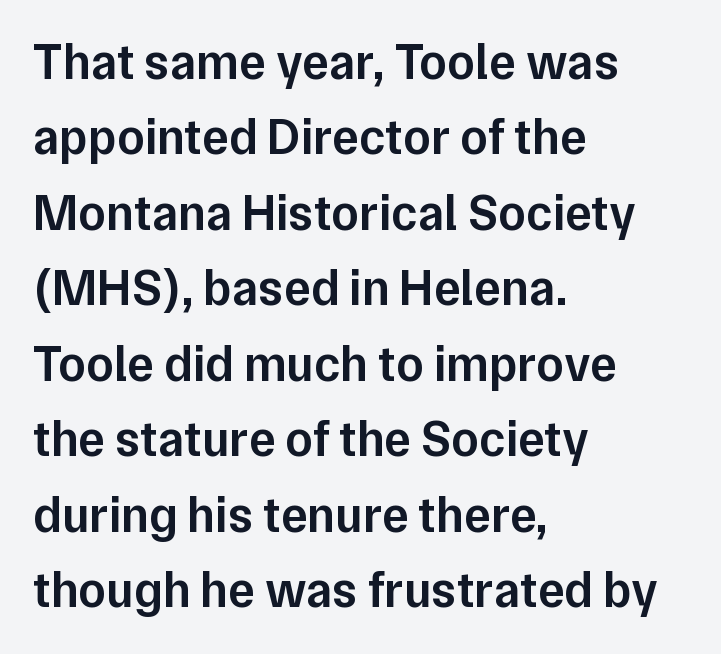
Q: Is the text bold? A: Semi-bold.
Q: Is the text italic (slanted)? A: No, it is upright.
Q: Is the typeface a serif or a sans-serif typeface? A: Sans-serif.
Q: Is the text underlined? A: No.
Q: How is the paragraph aligned? A: Left-aligned.
Q: Is the spacing between letters normal or unusually wide? A: Normal.
Q: Is the spacing between lines tight, normal or loose? A: Normal.
Q: Width (condensed, normal, or wide)? A: Normal.
Q: Stroke contrast? A: Low.
Q: x-height? A: Medium.
Q: Monospaced? A: No.
